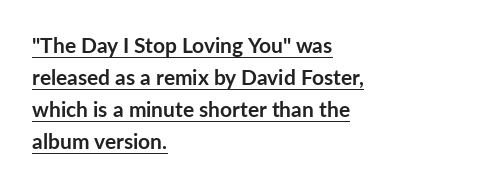
{"italic": "no", "bold": "yes", "underline": "yes", "align": "left", "line_spacing": "normal", "line_spacing_ratio": 1.53, "letter_spacing": "normal", "letter_spacing_em": 0.0, "glyph_px": 21}
